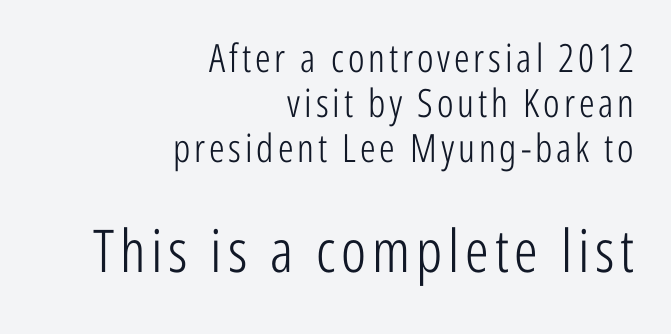
The glyphs in this specimen are sans serif. This sample trades vertical openness for compactness between lines. Each row of text sits above clean, open space. One-word summary of the alignment: right. Spacing verdict: proportional, widths tailored to each character. Scale increases going downward across the two blocks.
